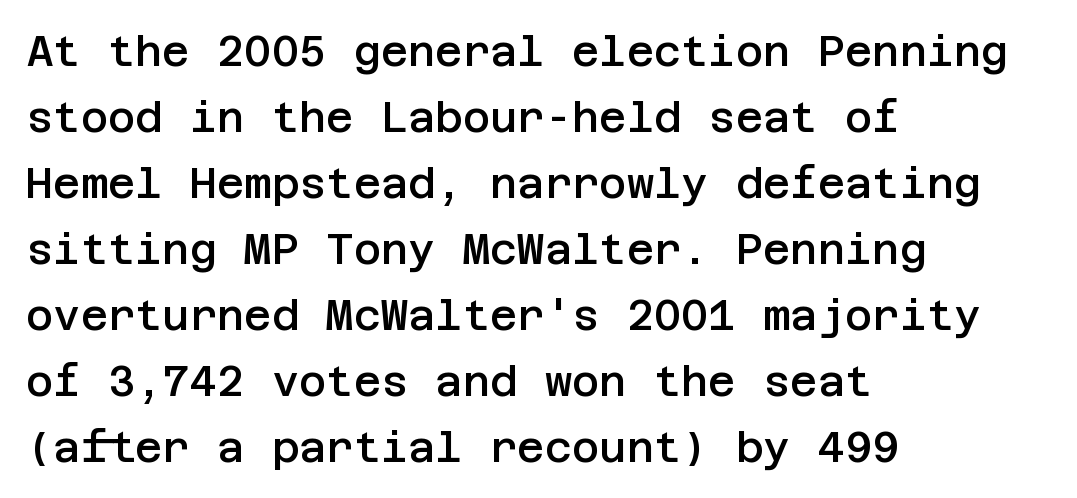
The image shows 42 px semibold sans-serif type, upright; set left-aligned, normal line spacing (1.57x), normal letter spacing, not underlined; low stroke contrast and a large x-height.
